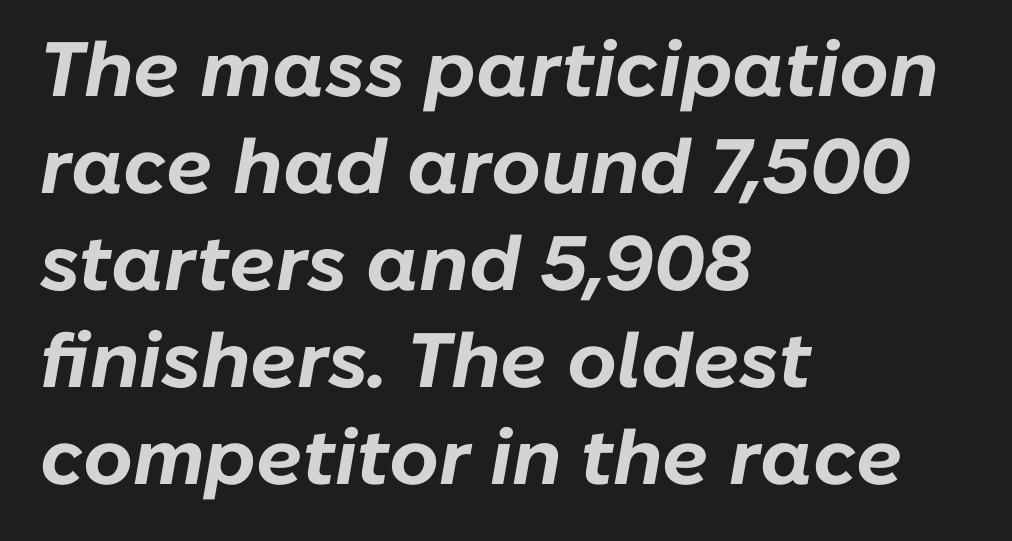
The letters advance in unequal steps, a hallmark of proportional type. A bare baseline throughout the passage. What weight is shown? A full bold with thick strokes. Between one letter and the next there's only the usual sliver of space.
